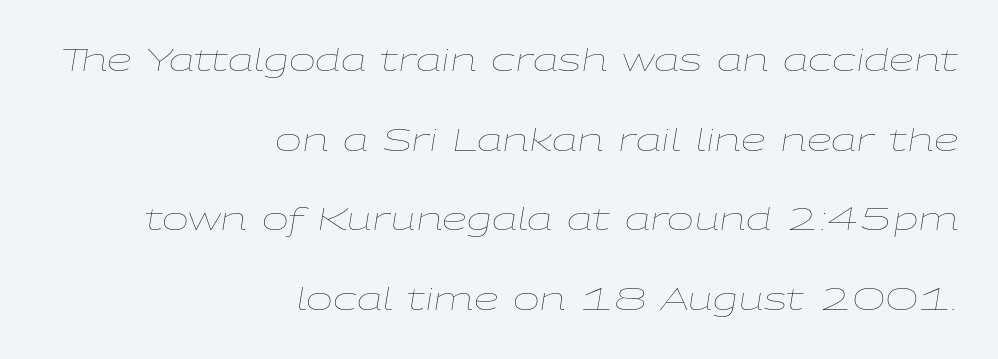
Q: Is the text bold? A: No.
Q: Is the text italic (slanted)? A: Yes, it leans right by about 9 degrees.
Q: Is the text underlined? A: No.
Q: How is the paragraph aligned? A: Right-aligned.
Q: Is the spacing between letters normal or unusually wide? A: Normal.
Q: Is the spacing between lines tight, normal or loose? A: Loose.
Q: Width (condensed, normal, or wide)? A: Wide.
Q: Stroke contrast? A: Low.
Q: x-height? A: Medium.
Q: Monospaced? A: No.
